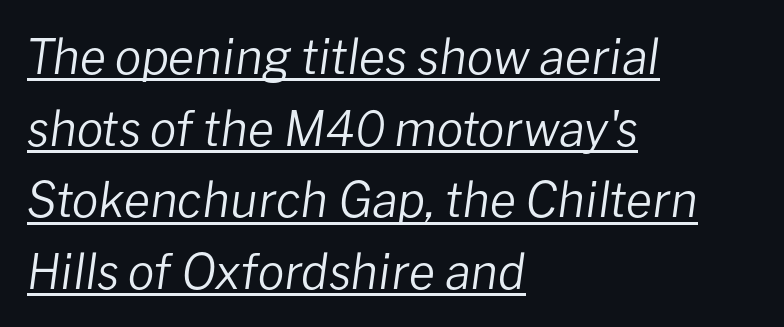
The image shows 48 px regular-weight type, italic (leaning right); set left-aligned, normal line spacing (1.49x), normal letter spacing, underlined; low stroke contrast and a medium x-height.
